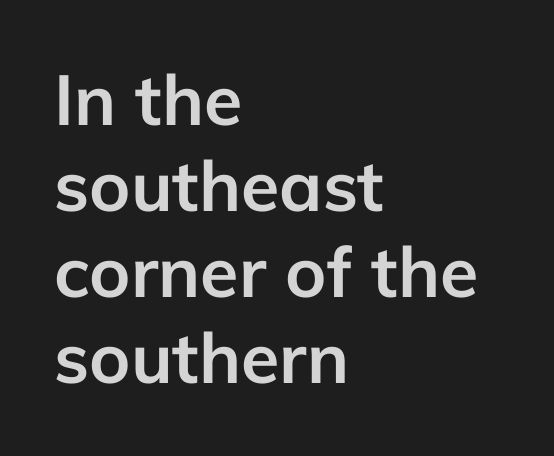
The image shows 70 px semibold sans-serif type, upright; set left-aligned, line spacing 1.23x, normal letter spacing, not underlined; low stroke contrast and a medium x-height.
